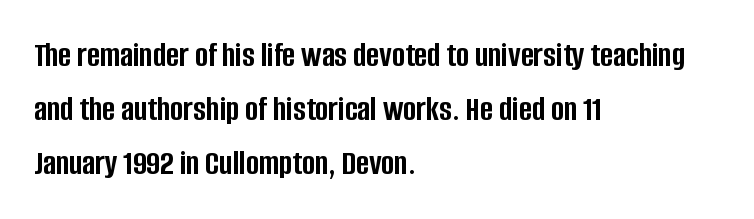
Strokes here are thick enough to call this a true bold. No extra tracking has been applied to these lines. The compositor pushed each line to the left boundary. Varying glyph widths throughout — classic text-font behaviour. Notice how descenders clear the ascenders below comfortably — that's standard leading. The lettering stays uniformly vertical, giving the passage a roman look.
